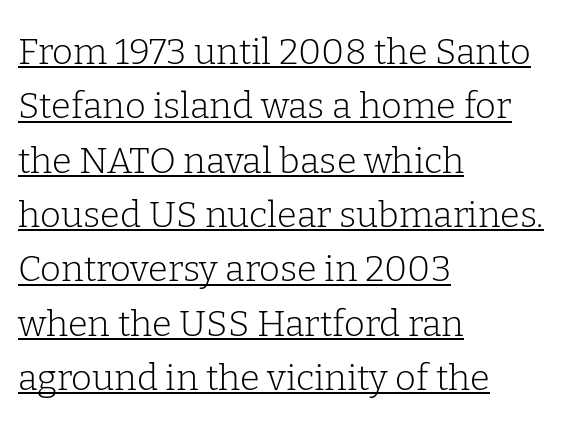
Q: Is the text bold? A: No.
Q: Is the text italic (slanted)? A: No, it is upright.
Q: Is the typeface a serif or a sans-serif typeface? A: Serif.
Q: Is the text underlined? A: Yes.
Q: How is the paragraph aligned? A: Left-aligned.
Q: Is the spacing between letters normal or unusually wide? A: Normal.
Q: Is the spacing between lines tight, normal or loose? A: Normal.
Q: Width (condensed, normal, or wide)? A: Normal.
Q: Stroke contrast? A: Low.
Q: x-height? A: Medium.
Q: Monospaced? A: No.
